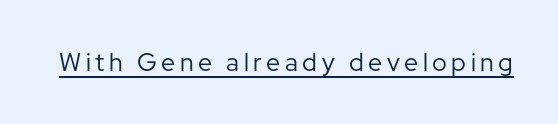
Q: Is the text bold? A: No.
Q: Is the text italic (slanted)? A: No, it is upright.
Q: Is the text underlined? A: Yes.
